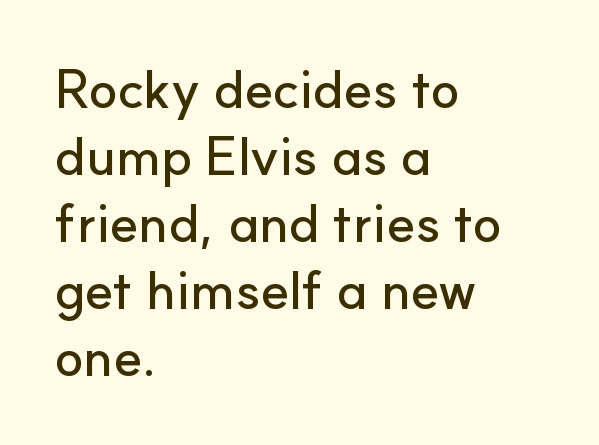
Q: Is the text italic (slanted)? A: No, it is upright.
Q: Is the typeface a serif or a sans-serif typeface? A: Sans-serif.
Q: Is the text underlined? A: No.
Q: How is the paragraph aligned? A: Left-aligned.
Q: Is the spacing between letters normal or unusually wide? A: Normal.
Q: Width (condensed, normal, or wide)? A: Normal.
Q: Stroke contrast? A: Low.
Q: x-height? A: Small.
Q: Monospaced? A: No.
